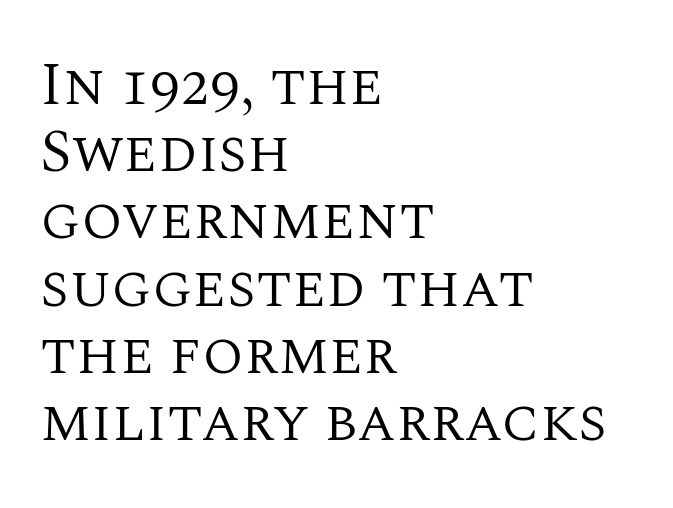
This rendering uses left alignment, leaving the right contour irregular. Proportional: the letters do not fall into vertical columns. Weight: regular or lighter. Successive baselines arrive quickly, one right under another. Look at the tracking — it's just the regular setting, nothing added.
